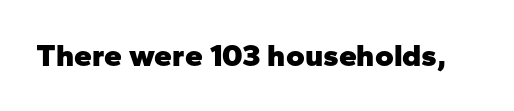
{"serif": "no", "italic": "no", "bold": "yes", "weight": "heavy", "width": "normal", "stroke_contrast": "low", "x_height": "medium", "monospaced": "no", "underline": "no", "letter_spacing": "normal", "letter_spacing_em": 0.0, "glyph_px": 32}
